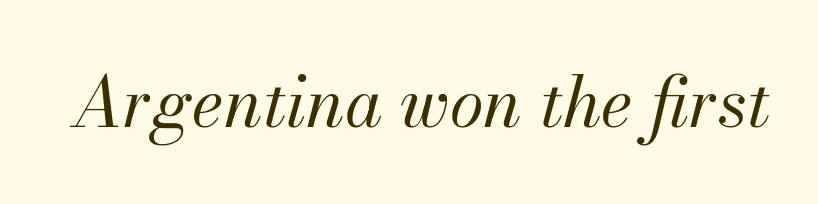
Q: Is the text bold? A: No.
Q: Is the text italic (slanted)? A: Yes, it leans right by about 13 degrees.
Q: Is the text underlined? A: No.
Q: Is the spacing between letters normal or unusually wide? A: Normal.
Q: Width (condensed, normal, or wide)? A: Normal.
Q: Stroke contrast? A: Medium.
Q: x-height? A: Small.
Q: Monospaced? A: No.
